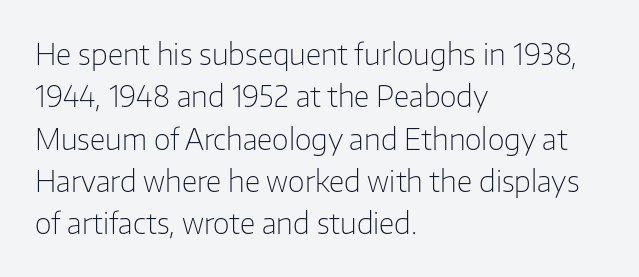
The image shows 29 px light sans-serif type, upright; set left-aligned, normal line spacing (1.46x), normal letter spacing, not underlined; low stroke contrast and a medium x-height.
